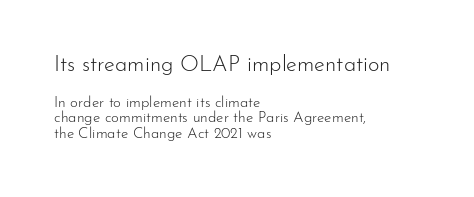
Horizontal bands of white between lines are thin slivers. Horizontal alignment here is leftward, the default for most running prose. Is the lower block the larger one? No — the upper block carries the bigger type. The font's upright variant was chosen for this text.
